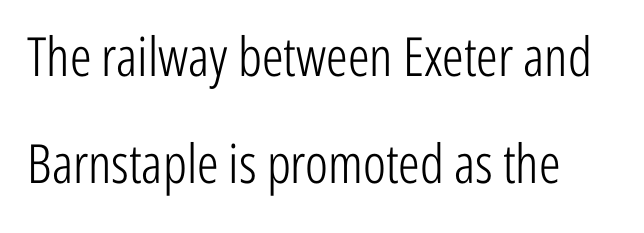
{"serif": "no", "italic": "no", "bold": "no", "weight": "light", "width": "condensed", "stroke_contrast": "low", "x_height": "medium", "monospaced": "no", "underline": "no", "line_spacing": "loose", "line_spacing_ratio": 1.98, "letter_spacing": "normal", "letter_spacing_em": 0.0, "glyph_px": 54}
